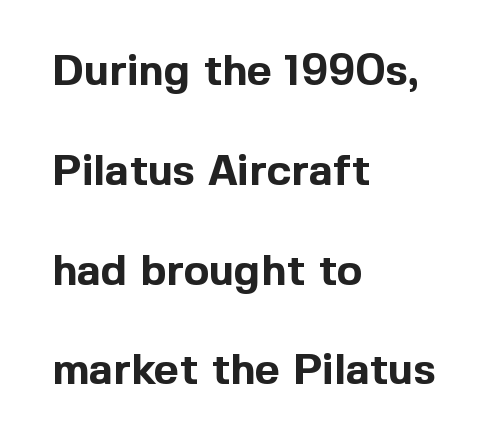
The image shows 43 px bold sans-serif type, upright; set left-aligned, loose line spacing (2.32x), normal letter spacing, not underlined; a medium x-height.
